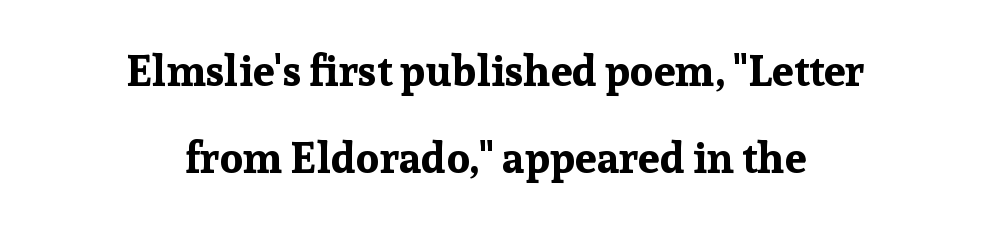
Q: Is the text bold? A: Yes.
Q: Is the text italic (slanted)? A: No, it is upright.
Q: Is the typeface a serif or a sans-serif typeface? A: Serif.
Q: Is the text underlined? A: No.
Q: How is the paragraph aligned? A: Centered.
Q: Is the spacing between letters normal or unusually wide? A: Normal.
Q: Is the spacing between lines tight, normal or loose? A: Loose.
Q: Width (condensed, normal, or wide)? A: Normal.
Q: Stroke contrast? A: Low.
Q: x-height? A: Medium.
Q: Monospaced? A: No.
